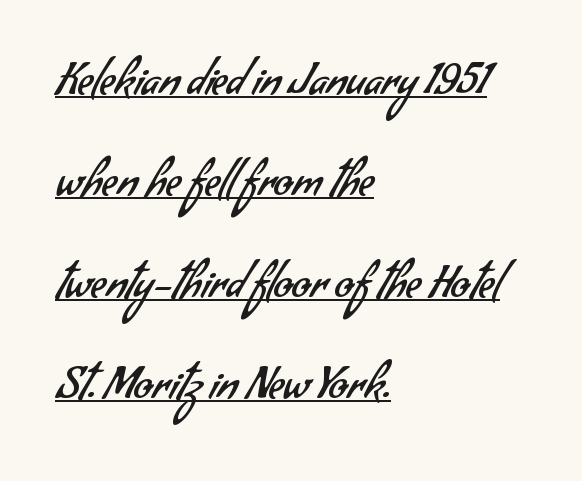
A typesetter would call this proportional, since set widths differ per character. Compared with typical paragraphs, the rows here are farther apart. Compared with a centered layout, this one pins lines to the left instead. The designer went with a sans here, leaving each stem footless. The rendering keeps characters at their native spacing.
